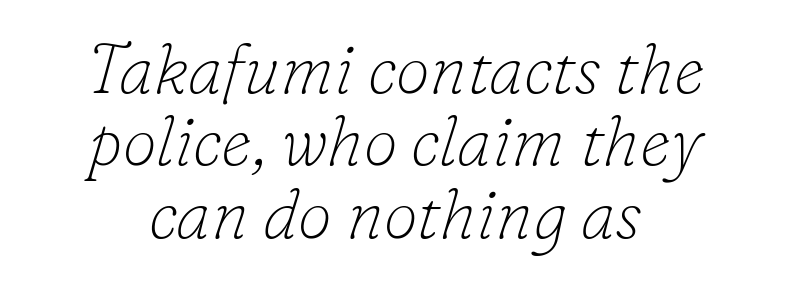
Q: Is the text bold? A: No.
Q: Is the text italic (slanted)? A: Yes, it leans right by about 16 degrees.
Q: Is the typeface a serif or a sans-serif typeface? A: Serif.
Q: Is the text underlined? A: No.
Q: How is the paragraph aligned? A: Centered.
Q: Is the spacing between letters normal or unusually wide? A: Normal.
Q: Is the spacing between lines tight, normal or loose? A: Tight.
Q: Width (condensed, normal, or wide)? A: Normal.
Q: Stroke contrast? A: Low.
Q: x-height? A: Small.
Q: Monospaced? A: No.
